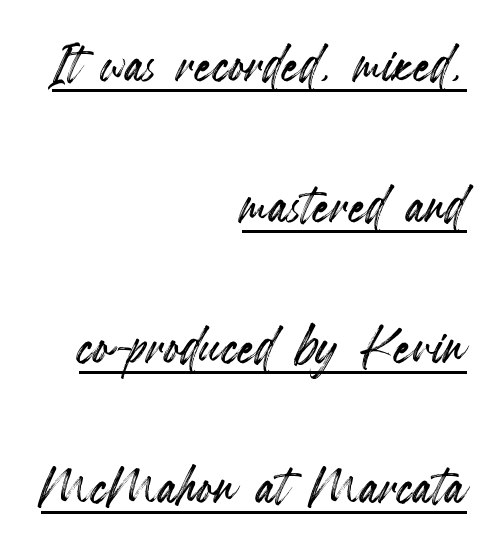
The image shows 69 px condensed type; set right-aligned, loose line spacing (2.04x), normal letter spacing, underlined; a small x-height.
